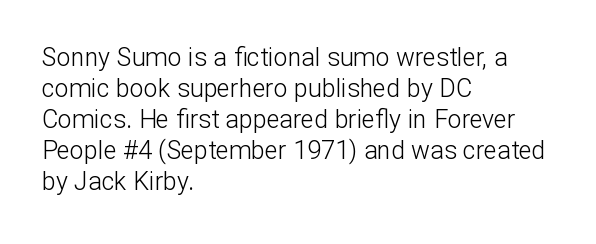
A light-to-regular cut is what we see here. Clear beneath every line of the passage. Vertical strokes here are truly vertical. The passage shown has conventional tracking throughout. Leftover space on each line is placed entirely after the last word.
